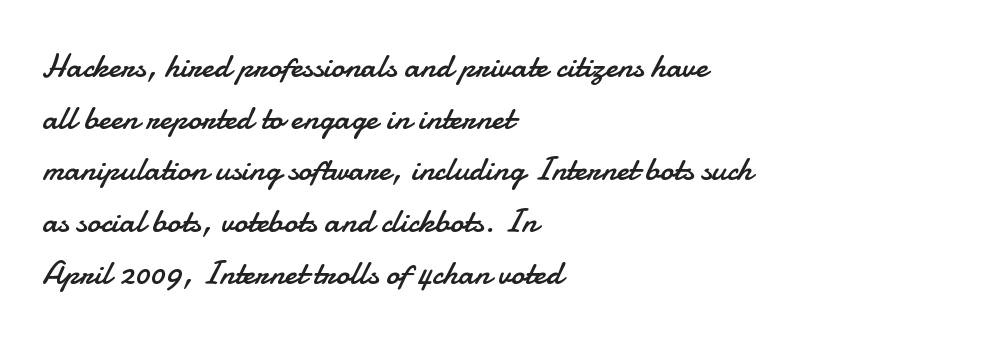
{"serif": "no", "bold": "no", "weight": "regular", "width": "normal", "stroke_contrast": "low", "x_height": "small", "monospaced": "no", "underline": "no", "align": "left", "line_spacing": "normal", "line_spacing_ratio": 1.52, "letter_spacing": "normal", "letter_spacing_em": 0.0, "glyph_px": 34}
